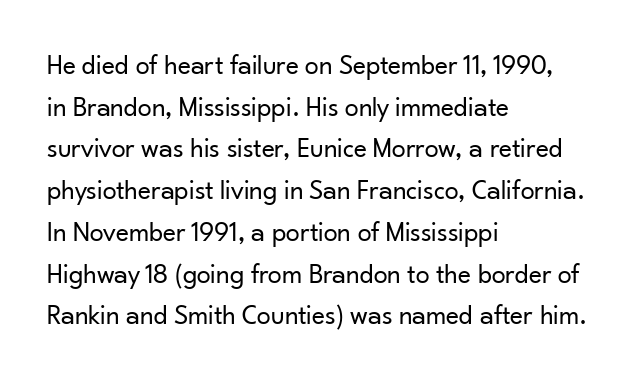
The horizontal fit of the characters is conventional and even. The face looks like a standard text weight, possibly lighter. Does the type have serifs? No, each stem ends abruptly. Vertical spacing — default. The glyphs are unaccompanied by any horizontal stroke below them.
